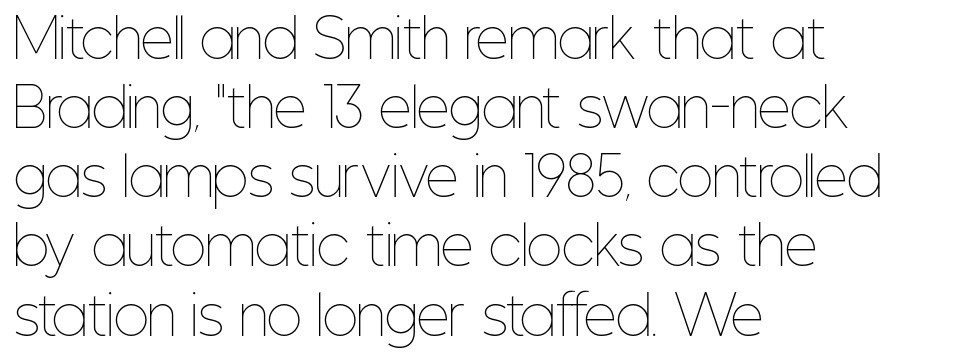
{"italic": "no", "bold": "no", "weight": "thin", "width": "condensed", "stroke_contrast": "low", "x_height": "medium", "monospaced": "no", "underline": "no", "align": "left", "line_spacing": "normal", "line_spacing_ratio": 1.33, "letter_spacing": "normal", "letter_spacing_em": 0.0, "glyph_px": 52}
